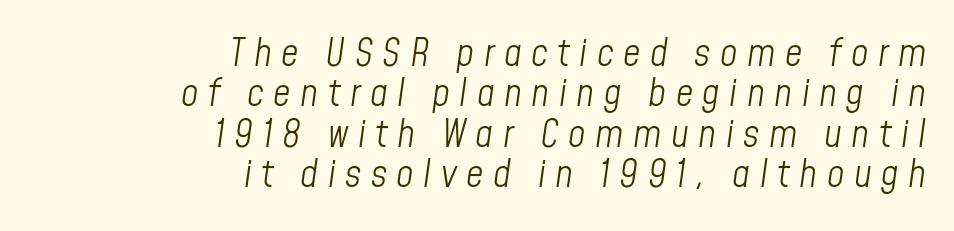
Q: Is the text bold? A: No.
Q: Is the text italic (slanted)? A: Yes, it leans right by about 8 degrees.
Q: Is the text underlined? A: No.
Q: How is the paragraph aligned? A: Right-aligned.
Q: Is the spacing between letters normal or unusually wide? A: Unusually wide.
Q: Is the spacing between lines tight, normal or loose? A: Tight.
Q: Width (condensed, normal, or wide)? A: Condensed.
Q: Stroke contrast? A: Low.
Q: x-height? A: Medium.
Q: Monospaced? A: No.
